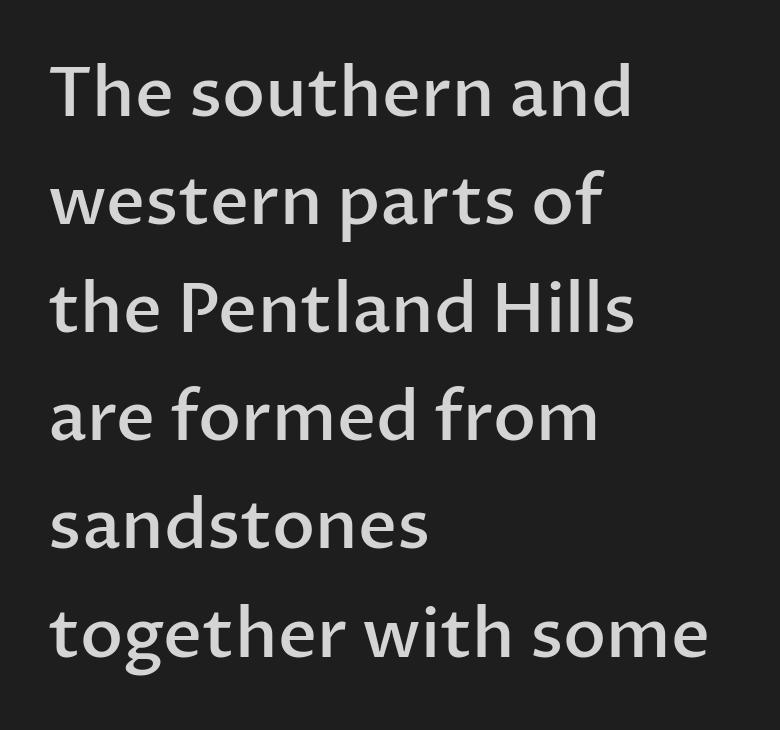
{"serif": "no", "italic": "no", "bold": "semi", "weight": "semibold", "width": "normal", "stroke_contrast": "low", "x_height": "medium", "monospaced": "no", "underline": "no", "align": "left", "line_spacing": "normal", "line_spacing_ratio": 1.59, "letter_spacing": "normal", "letter_spacing_em": 0.0, "glyph_px": 68}
